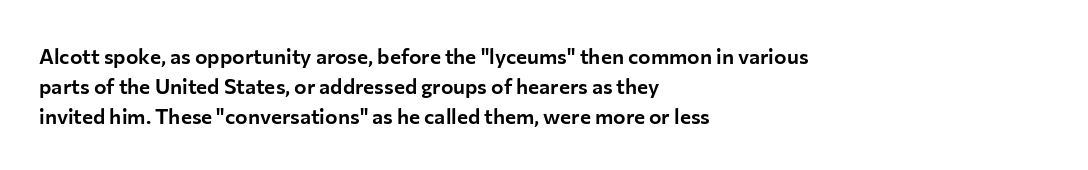
The image shows 21 px text type, upright; set left-aligned, normal line spacing (1.42x), normal letter spacing, not underlined.
